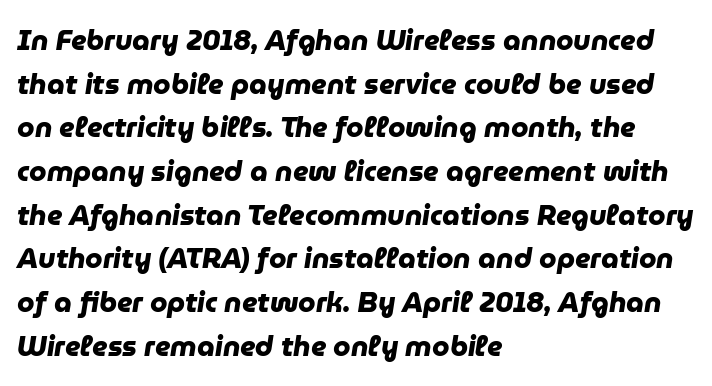
Q: Is the text bold? A: Yes.
Q: Is the typeface a serif or a sans-serif typeface? A: Sans-serif.
Q: Is the text underlined? A: No.
Q: How is the paragraph aligned? A: Left-aligned.
Q: Is the spacing between letters normal or unusually wide? A: Normal.
Q: Is the spacing between lines tight, normal or loose? A: Normal.
Q: Width (condensed, normal, or wide)? A: Normal.
Q: Stroke contrast? A: Low.
Q: x-height? A: Medium.
Q: Monospaced? A: No.
